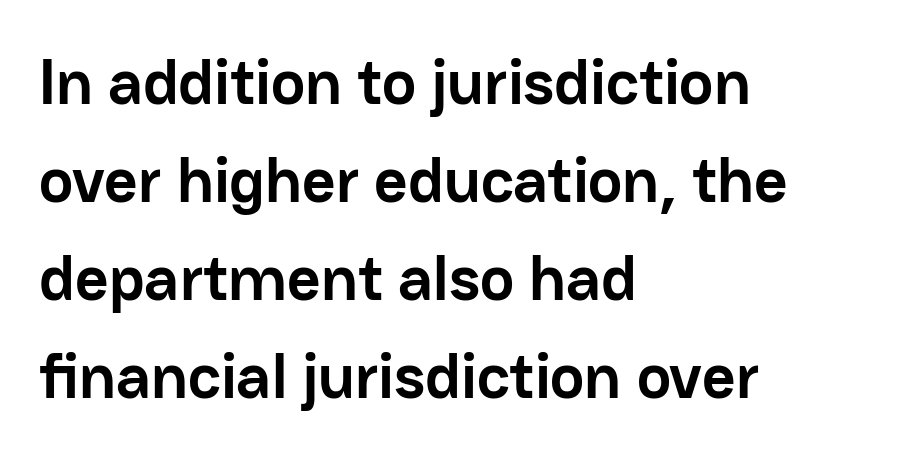
The image shows 65 px semibold sans-serif type, upright; set left-aligned, normal line spacing (1.51x), normal letter spacing, not underlined; low stroke contrast and a medium x-height.
